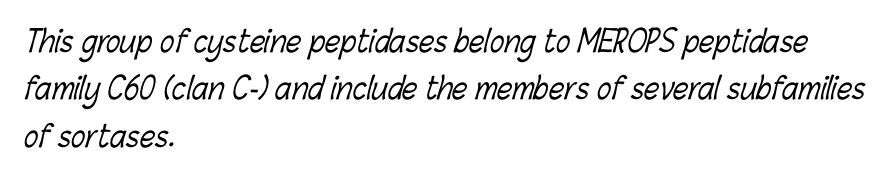
Q: Is the text bold? A: No.
Q: Is the text underlined? A: No.
Q: How is the paragraph aligned? A: Left-aligned.
Q: Is the spacing between letters normal or unusually wide? A: Normal.
Q: Is the spacing between lines tight, normal or loose? A: Normal.
Q: Width (condensed, normal, or wide)? A: Condensed.
Q: Stroke contrast? A: Low.
Q: x-height? A: Medium.
Q: Monospaced? A: No.
